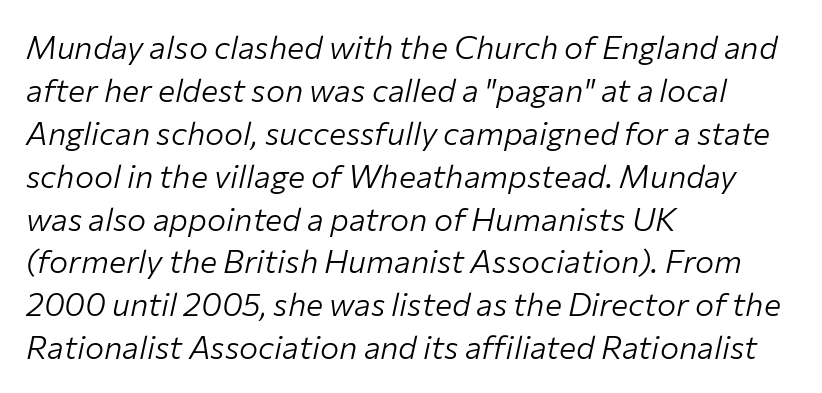
The lines are quadded left. The face used here is rendered with its standard letterfit. The whole block is typeset with a tilt. A typesetter would call this proportional, since set widths differ per character. Each stroke keeps to a modest, everyday thickness or less.
